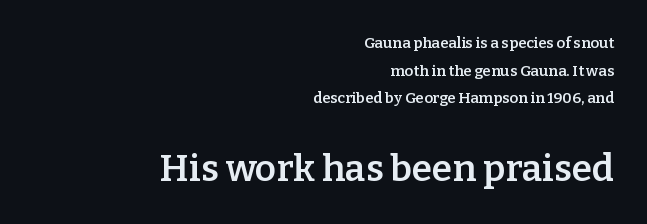
{"serif": "yes", "italic": "no", "bold": "semi", "weight": "semibold", "width": "normal", "stroke_contrast": "low", "x_height": "medium", "monospaced": "no", "underline": "no", "align": "right", "line_spacing_ratio": 1.85, "letter_spacing": "normal", "letter_spacing_em": 0.0, "larger_block": "second", "size_ratio": 2.47, "glyph_px": 37}
